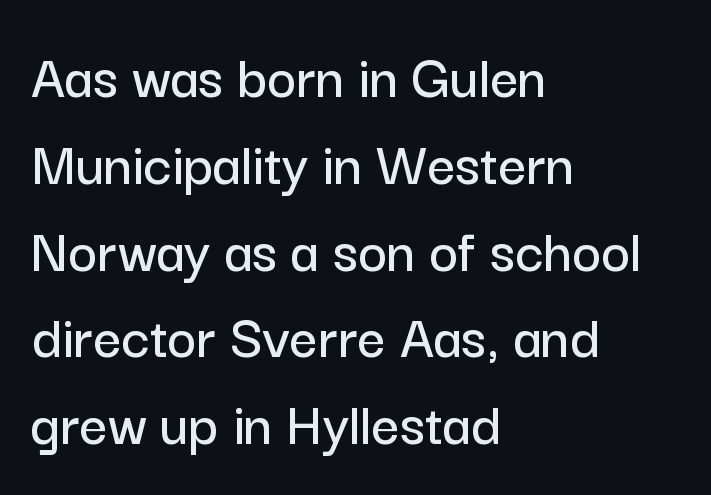
{"serif": "no", "italic": "no", "width": "normal", "stroke_contrast": "low", "x_height": "medium", "monospaced": "no", "underline": "no", "align": "left", "line_spacing": "normal", "line_spacing_ratio": 1.4, "letter_spacing": "normal", "letter_spacing_em": 0.0, "glyph_px": 62}
